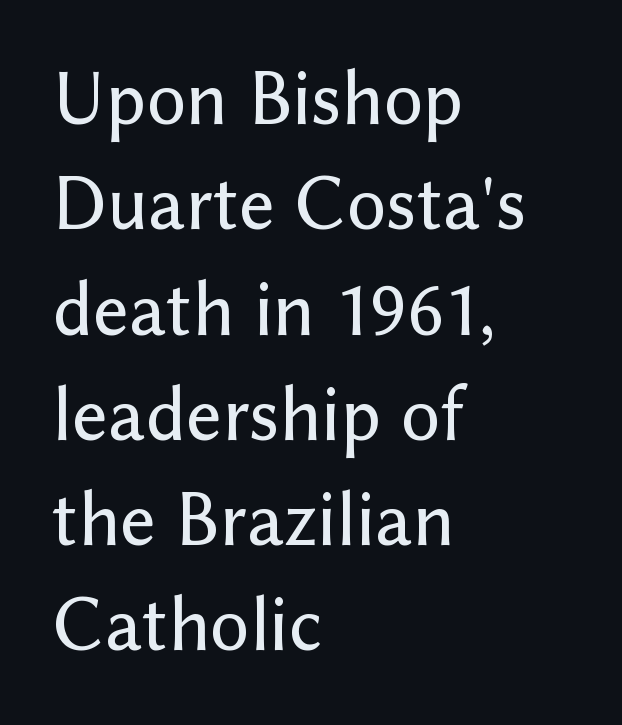
You could not count columns in this text — the font is proportionally spaced. The string is rendered with underlining switched off. Tracking value appears to be zero — textbook default spacing. You can tell it's not italic because the verticals are truly vertical. Notice how the passage keeps a crisp vertical edge on the left only.
